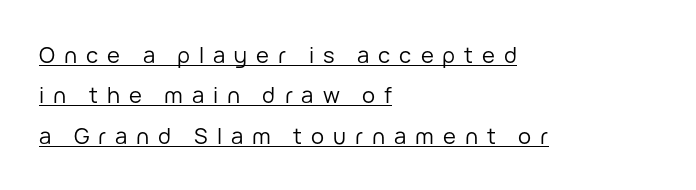
The image shows 22 px text type, upright; set left-aligned, line spacing 1.84x, unusually wide letter spacing (+0.41 em), underlined.
